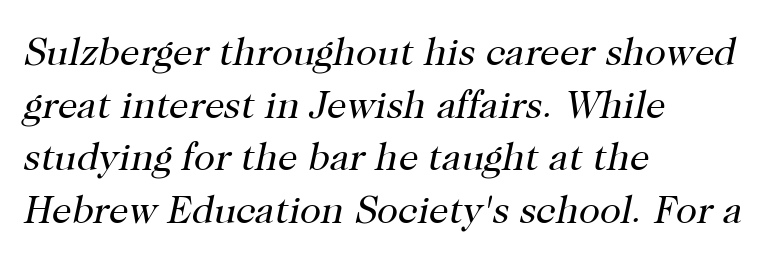
Typographically, this falls in the serif category. Reading down the column, the eye jumps a familiar distance to each next line. Note the varied advance widths — an 'i' is clearly narrower than an 'm'. Lines of text with bare space underneath. The compositor pushed each line to the left boundary. The cut favours lightness, reaching ordinary text weight at its darkest.
